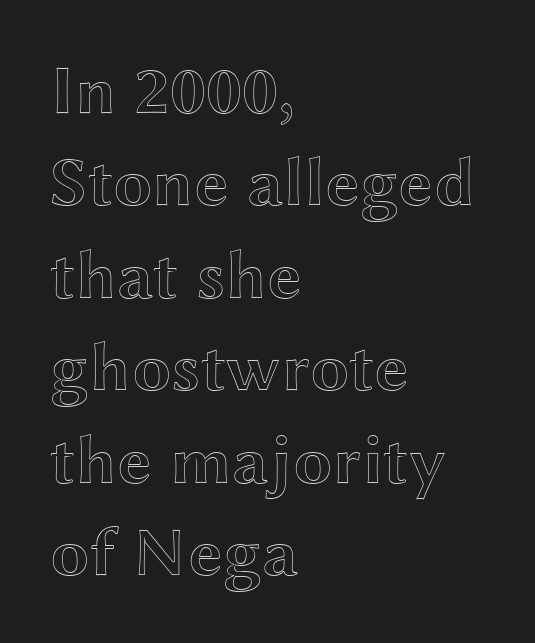
{"italic": "no", "width": "wide", "x_height": "medium", "monospaced": "no", "underline": "no", "align": "left", "line_spacing": "normal", "line_spacing_ratio": 1.32, "letter_spacing": "normal", "letter_spacing_em": 0.0, "glyph_px": 70}
